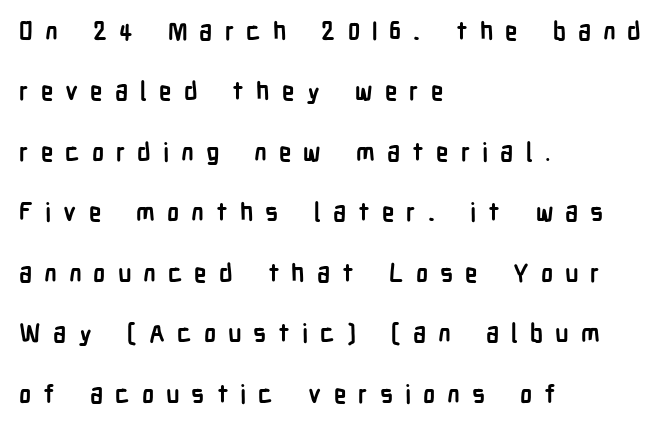
Q: Is the text bold? A: Yes.
Q: Is the text italic (slanted)? A: No, it is upright.
Q: Is the text underlined? A: No.
Q: How is the paragraph aligned? A: Left-aligned.
Q: Is the spacing between letters normal or unusually wide? A: Unusually wide.
Q: Is the spacing between lines tight, normal or loose? A: Loose.
